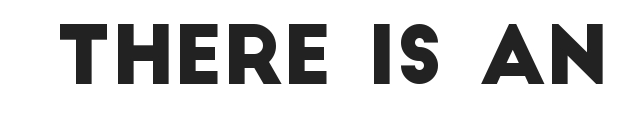
Spacing verdict: proportional, widths tailored to each character. Nobody drew a line under any word here. What stands out about the letter spacing? Nothing — it is the standard amount. The type family on display is of the sans-serif kind.
